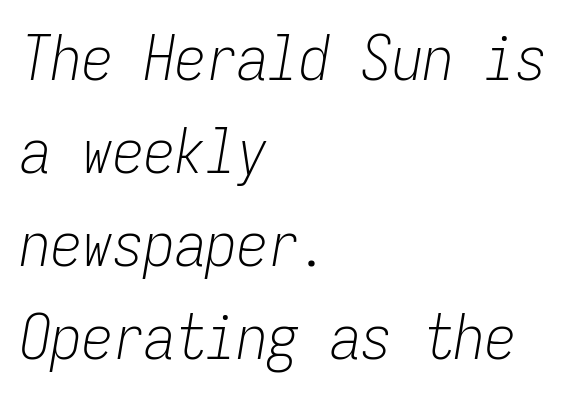
The image shows 62 px light, condensed type, italic (leaning right), monospaced; set left-aligned, normal line spacing (1.5x), normal letter spacing, not underlined; low stroke contrast and a medium x-height.
